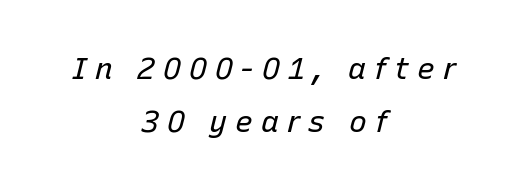
The image shows 30 px regular-weight type, italic (leaning right); set centered, line spacing 1.76x, unusually wide letter spacing (+0.26 em), not underlined; low stroke contrast and a medium x-height.
